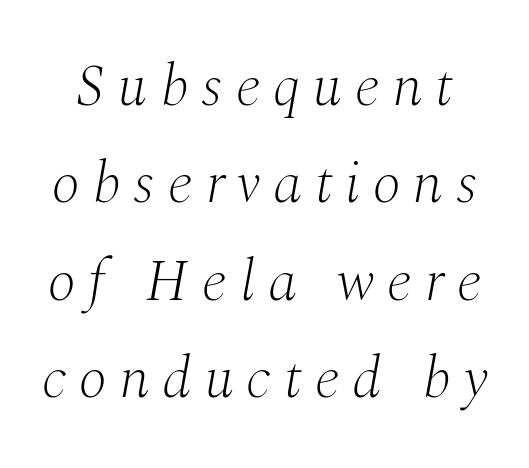
Q: Is the text bold? A: No.
Q: Is the text italic (slanted)? A: Yes, it leans right by about 10 degrees.
Q: Is the typeface a serif or a sans-serif typeface? A: Serif.
Q: Is the text underlined? A: No.
Q: Is the spacing between letters normal or unusually wide? A: Unusually wide.
Q: Is the spacing between lines tight, normal or loose? A: Normal.
Q: Width (condensed, normal, or wide)? A: Normal.
Q: Stroke contrast? A: Medium.
Q: x-height? A: Medium.
Q: Monospaced? A: No.
